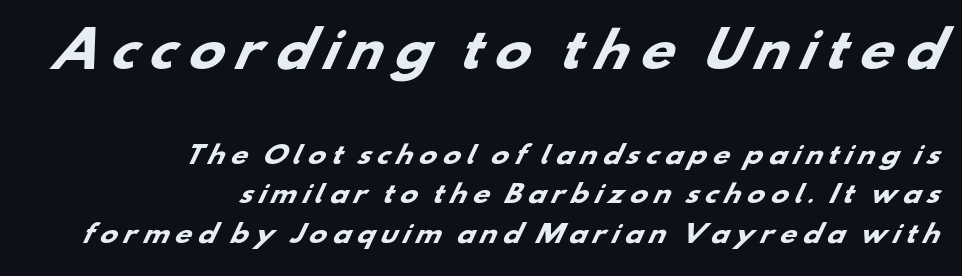
{"serif": "no", "bold": "yes", "weight": "heavy", "width": "wide", "stroke_contrast": "low", "x_height": "small", "monospaced": "no", "underline": "no", "align": "right", "line_spacing": "normal", "line_spacing_ratio": 1.65, "letter_spacing": "wide", "letter_spacing_em": 0.2, "larger_block": "first", "size_ratio": 2.0, "glyph_px": 48}
